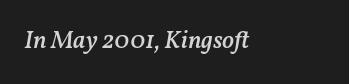
The image shows 25 px text type, italic (leaning right); set left-aligned, normal letter spacing, not underlined.
